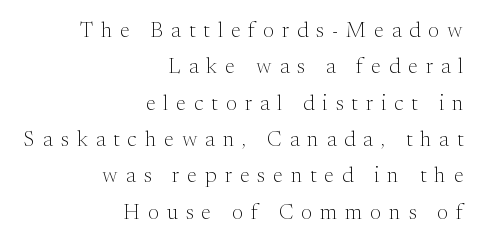
Rule under the text: the space is simply empty. The letterforms sit at book weight or below. All the whitespace from short lines collects on the left. Compared with typical body copy, the letter spacing here is much looser. You can tell it's not italic because the verticals are truly vertical.
